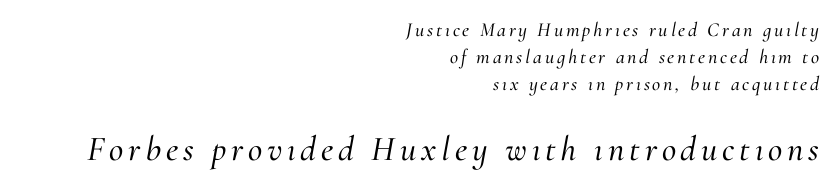
Q: Is the text italic (slanted)? A: Yes, it leans right by about 10 degrees.
Q: Is the typeface a serif or a sans-serif typeface? A: Serif.
Q: Is the text underlined? A: No.
Q: How is the paragraph aligned? A: Right-aligned.
Q: Is the spacing between lines tight, normal or loose? A: Normal.
Q: Which block of text is set in a larger size, the first (top) or the second (bottom)? A: The second (bottom) one.
Q: Width (condensed, normal, or wide)? A: Normal.
Q: Stroke contrast? A: Medium.
Q: x-height? A: Small.
Q: Monospaced? A: No.
